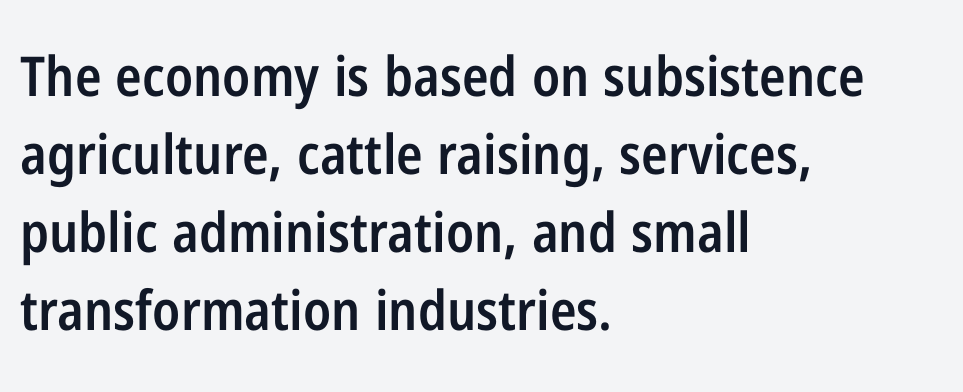
The image shows 55 px semibold, condensed sans-serif type, upright; set left-aligned, normal line spacing (1.42x), normal letter spacing, not underlined; low stroke contrast and a medium x-height.
